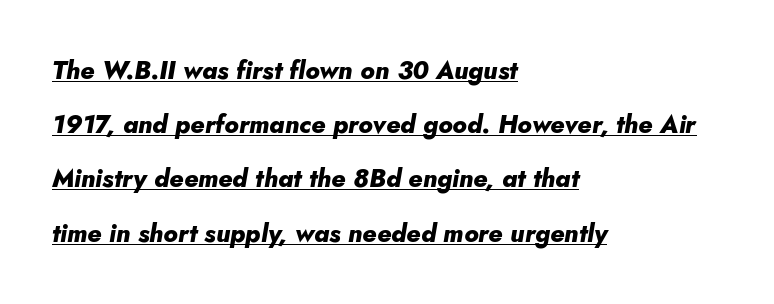
The image shows 25 px bold type, italic (leaning right); set left-aligned, loose line spacing (2.17x), normal letter spacing, underlined.
